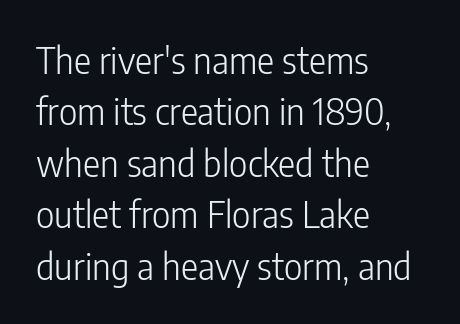
The image shows 36 px light, condensed sans-serif type, upright; set left-aligned, normal line spacing (1.43x), normal letter spacing, not underlined; low stroke contrast and a medium x-height.
